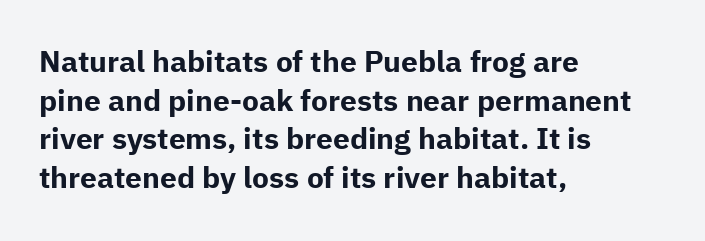
{"serif": "no", "italic": "no", "bold": "yes", "weight": "bold", "width": "normal", "stroke_contrast": "low", "x_height": "medium", "monospaced": "no", "underline": "no", "align": "left", "line_spacing": "normal", "line_spacing_ratio": 1.29, "letter_spacing": "normal", "letter_spacing_em": 0.0, "glyph_px": 30}
